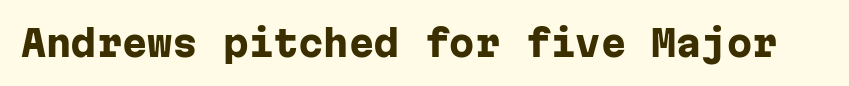
{"serif": "no", "italic": "no", "bold": "yes", "weight": "heavy", "width": "normal", "stroke_contrast": "low", "x_height": "medium", "monospaced": "yes", "underline": "no", "letter_spacing": "normal", "letter_spacing_em": 0.0, "glyph_px": 36}
